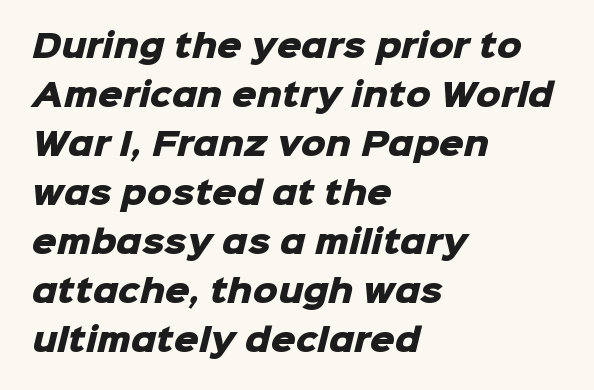
{"serif": "no", "bold": "yes", "weight": "heavy", "width": "normal", "stroke_contrast": "low", "x_height": "medium", "monospaced": "no", "underline": "no", "align": "left", "line_spacing": "normal", "line_spacing_ratio": 1.58, "letter_spacing": "normal", "letter_spacing_em": 0.0, "glyph_px": 31}
